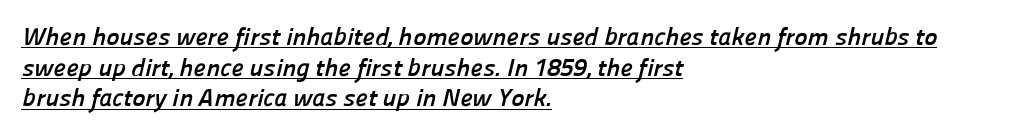
Q: Is the text bold? A: Yes.
Q: Is the text underlined? A: Yes.
Q: How is the paragraph aligned? A: Left-aligned.
Q: Is the spacing between letters normal or unusually wide? A: Normal.
